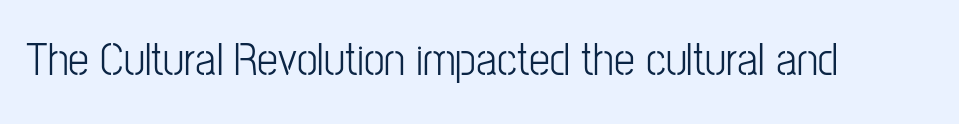
Weight class: somewhere from thin through regular. Italic: no, the glyphs are upright roman. Nobody touched the tracking dial on this one. Are there feet on the stems? There aren't — it's a sans. Letters rest on an invisible, unmarked baseline. You could not count columns in this text — the font is proportionally spaced.
